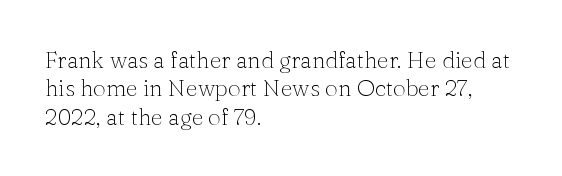
{"italic": "no", "bold": "no", "underline": "no", "align": "left", "line_spacing_ratio": 1.23, "letter_spacing": "normal", "letter_spacing_em": 0.0, "glyph_px": 23}
